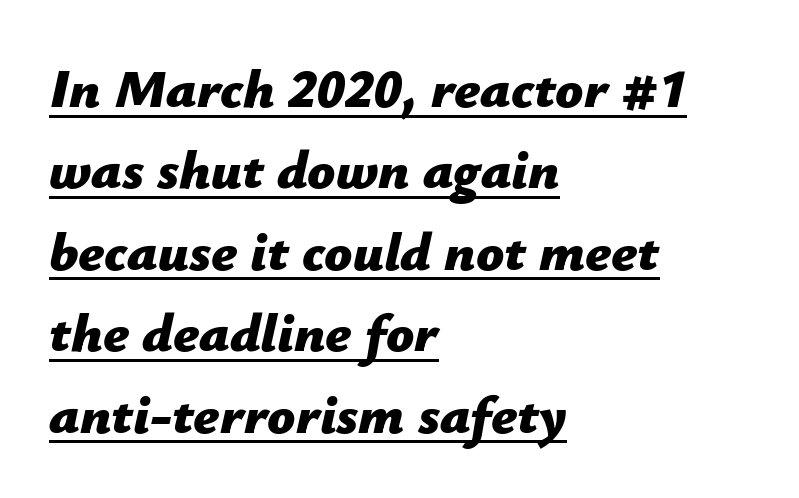
Here the designer chose a conventional face with non-uniform glyph widths. Posture: slanted. These lines are set flush left with a ragged right edge. Weight: bold.
